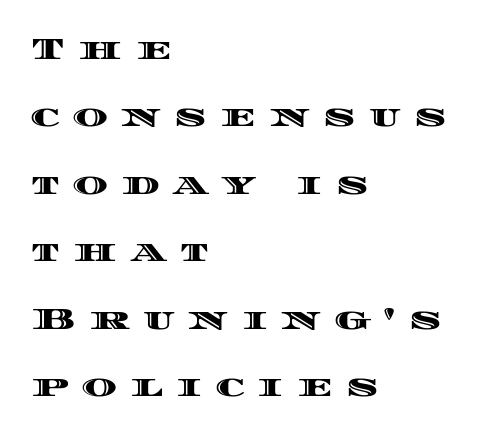
The image shows 30 px wide type, upright; set left-aligned, loose line spacing (2.25x), unusually wide letter spacing (+0.45 em), not underlined; a large x-height.
